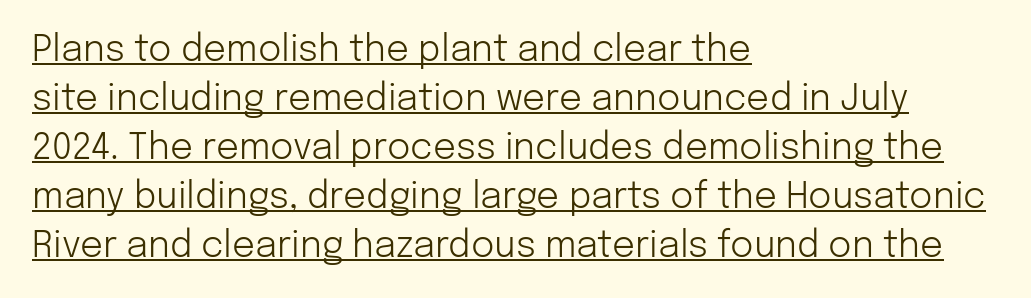
Q: Is the text bold? A: No.
Q: Is the text italic (slanted)? A: No, it is upright.
Q: Is the typeface a serif or a sans-serif typeface? A: Sans-serif.
Q: Is the text underlined? A: Yes.
Q: How is the paragraph aligned? A: Left-aligned.
Q: Is the spacing between letters normal or unusually wide? A: Normal.
Q: Is the spacing between lines tight, normal or loose? A: Normal.
Q: Width (condensed, normal, or wide)? A: Normal.
Q: Stroke contrast? A: Low.
Q: x-height? A: Medium.
Q: Monospaced? A: No.
